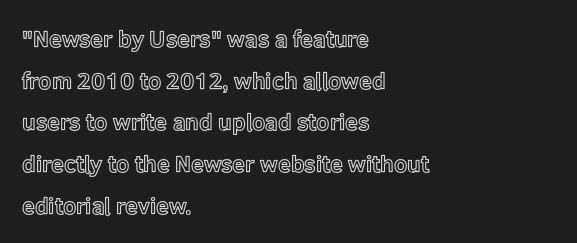
The image shows 23 px text type, upright; set left-aligned, line spacing 1.81x, normal letter spacing, not underlined.
